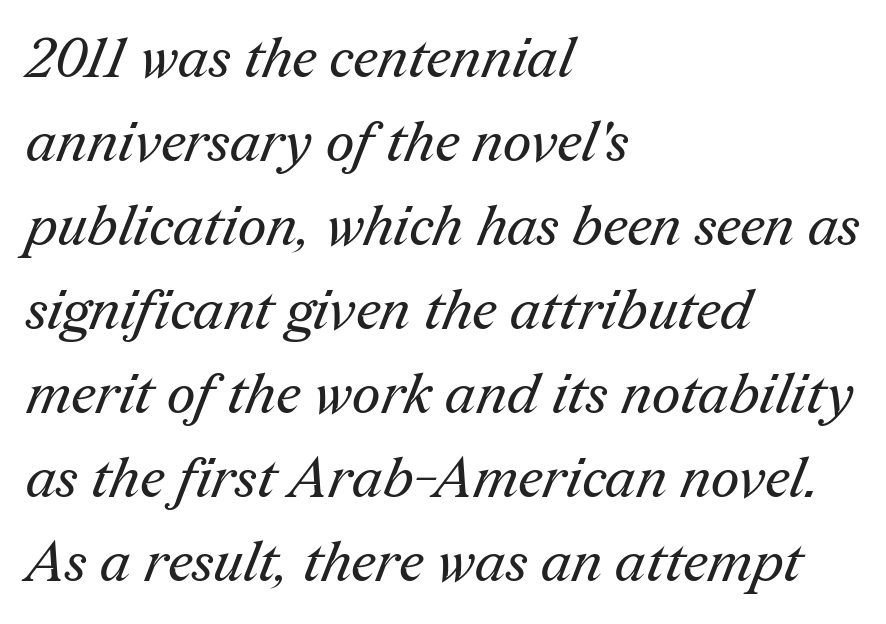
{"serif": "yes", "bold": "no", "weight": "regular", "width": "normal", "stroke_contrast": "medium", "x_height": "medium", "monospaced": "no", "underline": "no", "align": "left", "line_spacing": "normal", "line_spacing_ratio": 1.5, "letter_spacing": "normal", "letter_spacing_em": 0.0, "glyph_px": 56}
